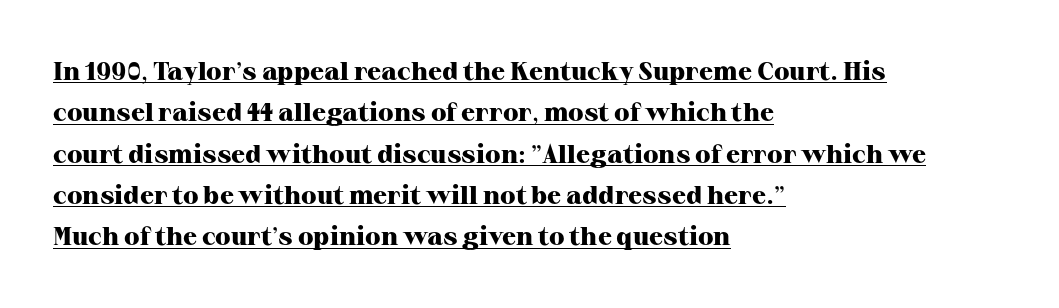
{"italic": "no", "bold": "yes", "underline": "yes", "align": "left", "line_spacing": "normal", "line_spacing_ratio": 1.59, "letter_spacing": "normal", "letter_spacing_em": 0.0, "glyph_px": 26}
